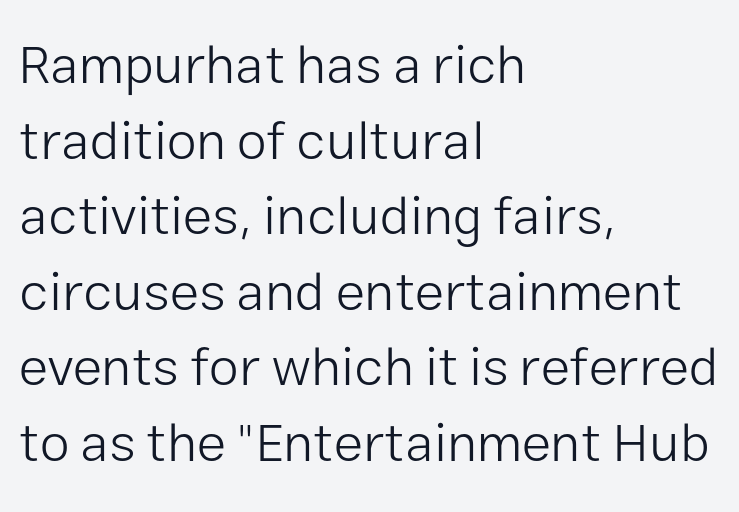
The setting favours the left margin, as ordinary paragraphs usually do. Nothing unusual about the tracking: characters are spaced as the font intends. Interline gaps are of average width in this sample. Is this a sans? Yes — the strokes have no serifs. The characters are drawn with everyday or finer stroke widths. Bare-footed words on every line.
